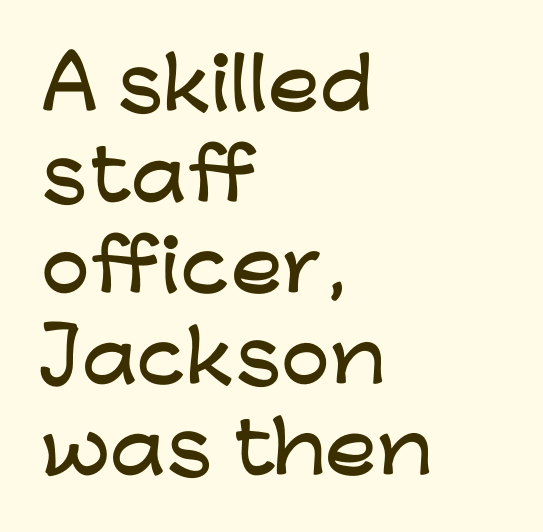
Q: Is the text italic (slanted)? A: No, it is upright.
Q: Is the typeface a serif or a sans-serif typeface? A: Sans-serif.
Q: Is the text underlined? A: No.
Q: How is the paragraph aligned? A: Left-aligned.
Q: Is the spacing between letters normal or unusually wide? A: Normal.
Q: Is the spacing between lines tight, normal or loose? A: Normal.
Q: Width (condensed, normal, or wide)? A: Wide.
Q: Stroke contrast? A: Low.
Q: x-height? A: Medium.
Q: Monospaced? A: No.
